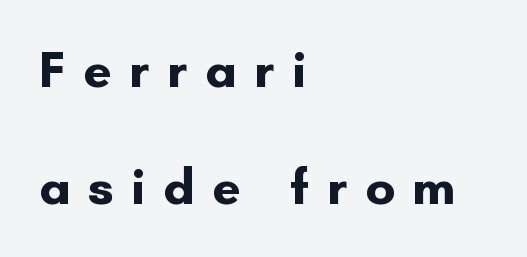
These lines carry a lot of weight — the face is fully bold. Here the designer chose a conventional face with non-uniform glyph widths. Grotesque or geometric, the face here clearly has no serifs. The letters are spread apart with noticeably loose tracking. Every character sits straight up, as roman type does.
